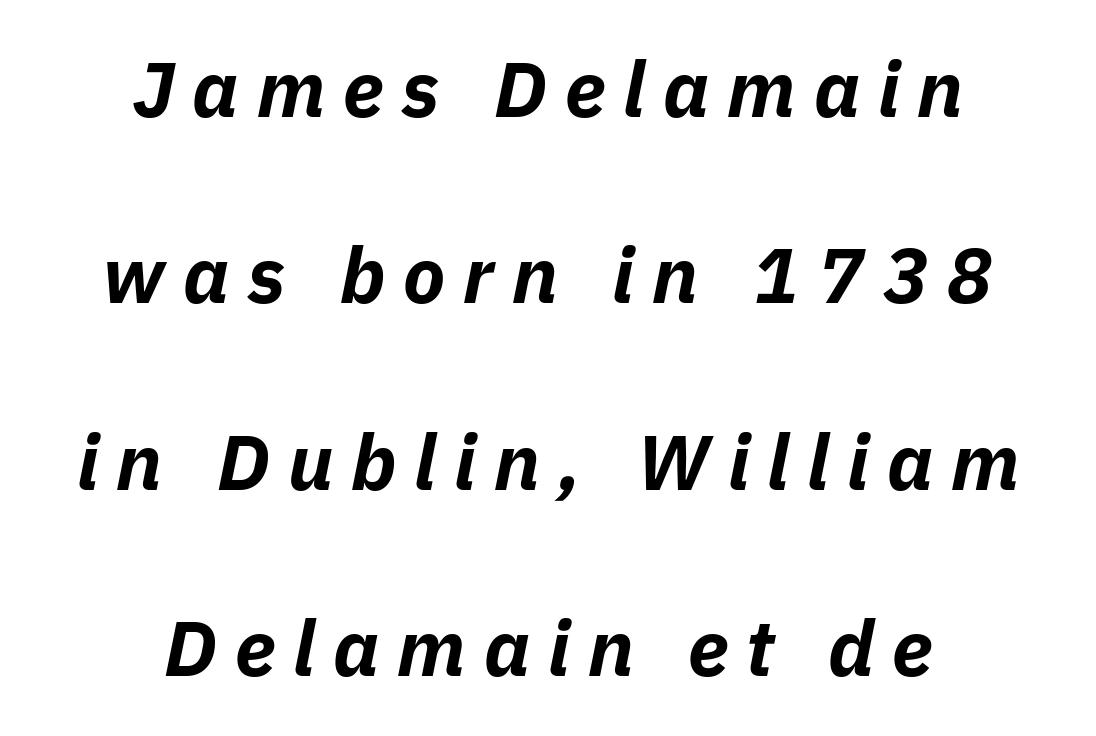
Q: Is the text bold? A: Yes.
Q: Is the text italic (slanted)? A: Yes, it leans right by about 11 degrees.
Q: Is the text underlined? A: No.
Q: How is the paragraph aligned? A: Centered.
Q: Is the spacing between letters normal or unusually wide? A: Unusually wide.
Q: Is the spacing between lines tight, normal or loose? A: Loose.
Q: Width (condensed, normal, or wide)? A: Normal.
Q: Stroke contrast? A: Low.
Q: x-height? A: Medium.
Q: Monospaced? A: No.
